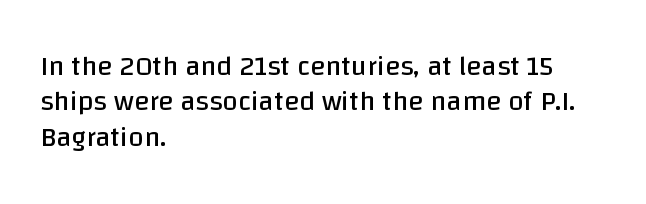
{"serif": "no", "italic": "no", "bold": "no", "weight": "regular", "width": "normal", "stroke_contrast": "low", "x_height": "large", "monospaced": "no", "underline": "no", "align": "left", "line_spacing": "normal", "line_spacing_ratio": 1.26, "letter_spacing": "normal", "letter_spacing_em": 0.0, "glyph_px": 28}
